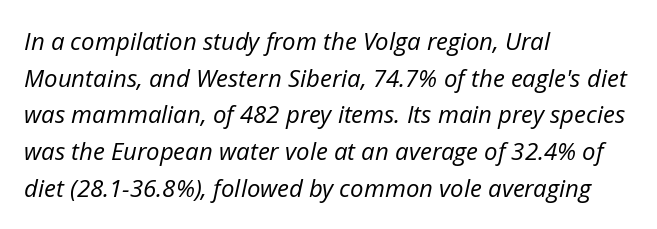
The image shows 24 px text type, italic (leaning right); set left-aligned, normal line spacing (1.53x), normal letter spacing, not underlined.
